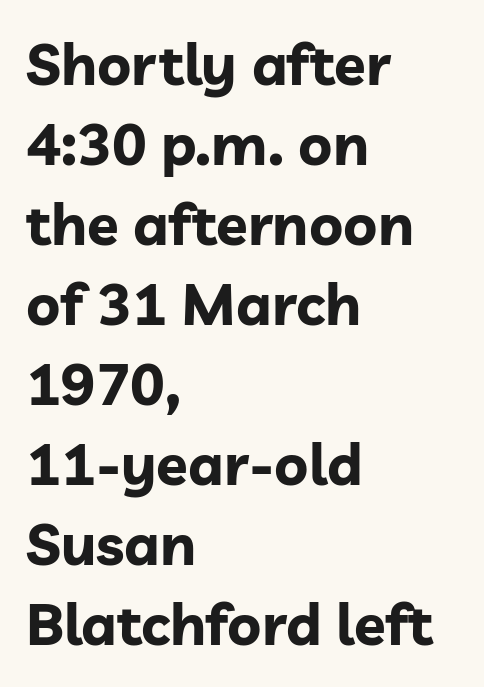
{"serif": "no", "italic": "no", "bold": "yes", "weight": "bold", "width": "normal", "stroke_contrast": "low", "x_height": "medium", "monospaced": "no", "underline": "no", "align": "left", "line_spacing": "normal", "line_spacing_ratio": 1.38, "letter_spacing": "normal", "letter_spacing_em": 0.0, "glyph_px": 58}
